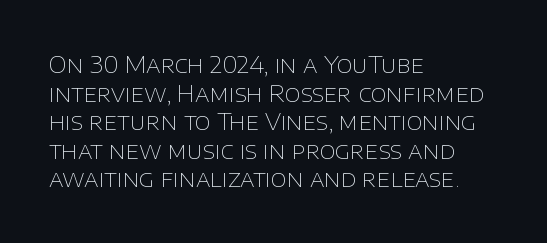
{"italic": "no", "bold": "no", "underline": "no", "align": "left", "line_spacing_ratio": 1.24, "letter_spacing": "normal", "letter_spacing_em": 0.0, "glyph_px": 23}
